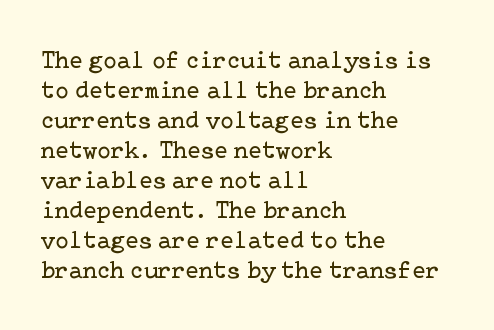
Q: Is the text bold? A: No.
Q: Is the text italic (slanted)? A: No, it is upright.
Q: Is the text underlined? A: No.
Q: How is the paragraph aligned? A: Left-aligned.
Q: Is the spacing between letters normal or unusually wide? A: Normal.
